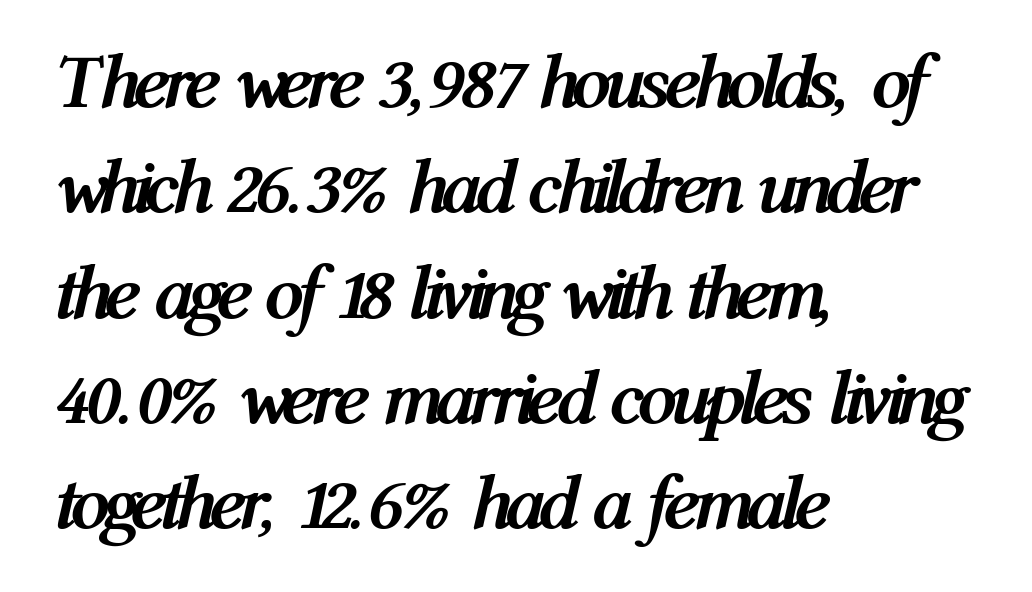
The image shows 78 px semibold, condensed type, italic (leaning right); set left-aligned, normal line spacing (1.35x), normal letter spacing, not underlined; medium stroke contrast and a medium x-height.
